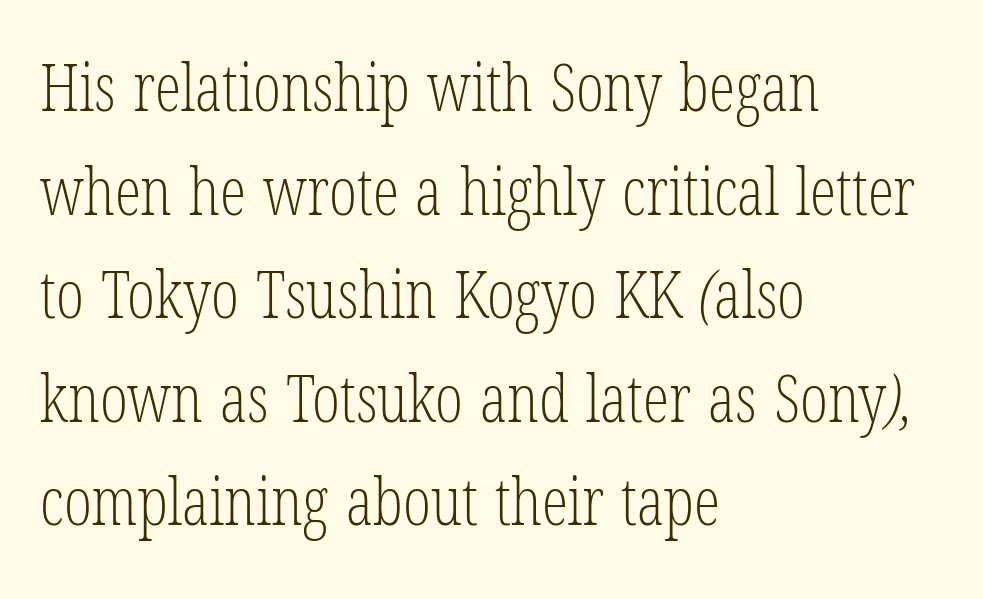
{"serif": "yes", "bold": "no", "weight": "light", "width": "condensed", "stroke_contrast": "low", "x_height": "medium", "monospaced": "no", "underline": "no", "align": "left", "line_spacing": "normal", "line_spacing_ratio": 1.57, "letter_spacing": "normal", "letter_spacing_em": 0.0, "glyph_px": 66}
